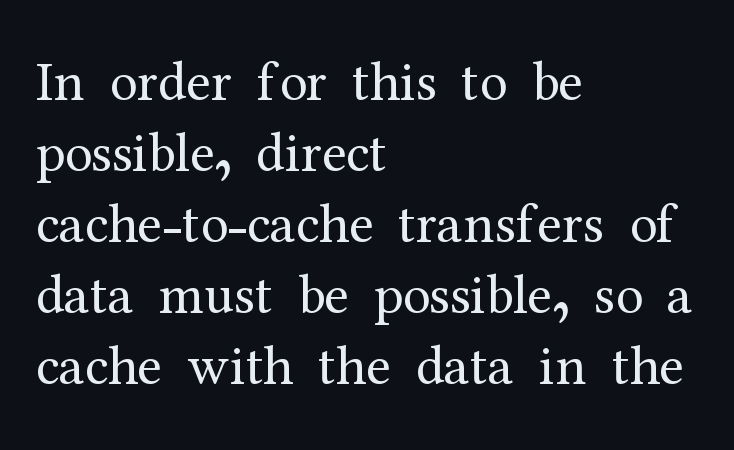
This rendering uses left alignment, leaving the right contour irregular. Quick note: underline off. Upright lettering throughout. This block has exactly the height ordinary leading produces. The tracking reads as untouched default to a designer's eye.
